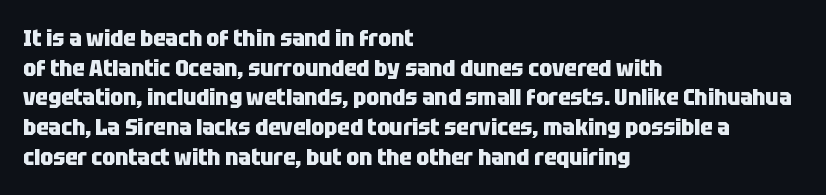
The image shows 23 px bold type, upright; set left-aligned, normal line spacing (1.29x), normal letter spacing, not underlined.
